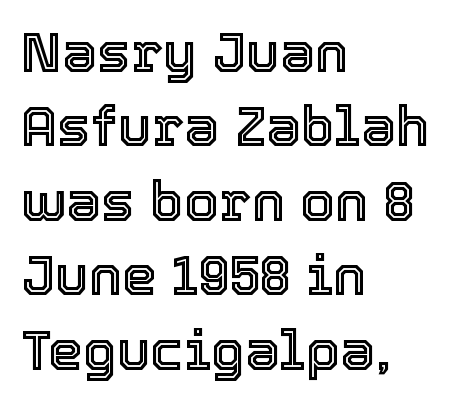
Q: Is the text italic (slanted)? A: No, it is upright.
Q: Is the text underlined? A: No.
Q: How is the paragraph aligned? A: Left-aligned.
Q: Is the spacing between letters normal or unusually wide? A: Normal.
Q: Is the spacing between lines tight, normal or loose? A: Normal.
Q: Width (condensed, normal, or wide)? A: Normal.
Q: x-height? A: Medium.
Q: Monospaced? A: No.
